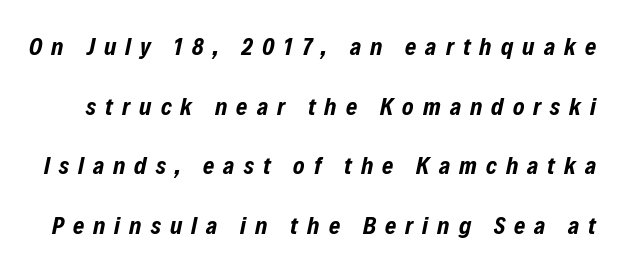
The image shows 24 px bold type, italic (leaning right); set loose line spacing (2.48x), unusually wide letter spacing (+0.38 em), not underlined.
